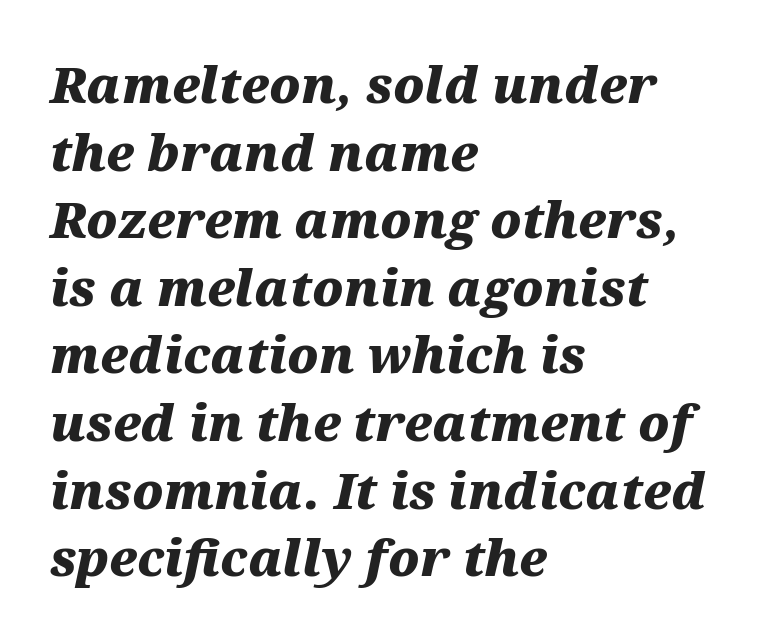
Spacing verdict: proportional, widths tailored to each character. Is the type slanted? Yes — the strokes lean at a clear angle. The zone under the glyphs is completely vacant. These lines carry a lot of weight — the face is fully bold.
